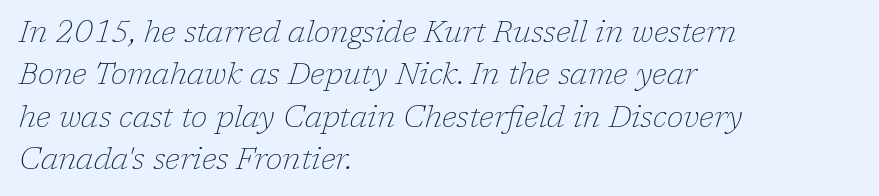
No extra ink here — the face is not bold. Does the lettering tilt? It does — this is italic. The space between consecutive lines is moderate. You can tell from the footed stems that serif type was used. Varying glyph widths throughout — classic text-font behaviour.
